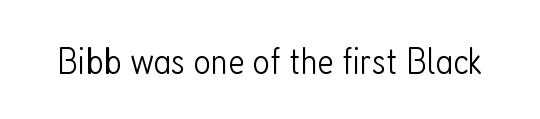
{"serif": "no", "italic": "no", "bold": "no", "weight": "light", "width": "condensed", "stroke_contrast": "low", "x_height": "medium", "monospaced": "no", "underline": "no", "letter_spacing": "normal", "letter_spacing_em": 0.0, "glyph_px": 38}
